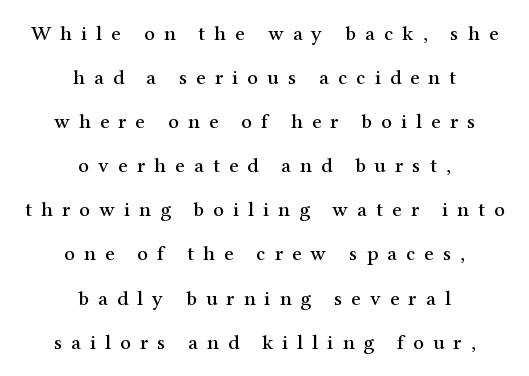
{"italic": "no", "underline": "no", "align": "center", "line_spacing": "loose", "line_spacing_ratio": 2.1, "letter_spacing": "wide", "letter_spacing_em": 0.43, "glyph_px": 21}
